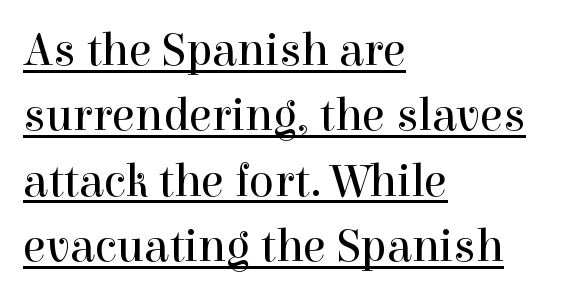
{"serif": "yes", "italic": "no", "bold": "no", "weight": "regular", "width": "normal", "x_height": "medium", "monospaced": "no", "underline": "yes", "align": "left", "line_spacing": "normal", "line_spacing_ratio": 1.39, "letter_spacing": "normal", "letter_spacing_em": 0.0, "glyph_px": 47}
